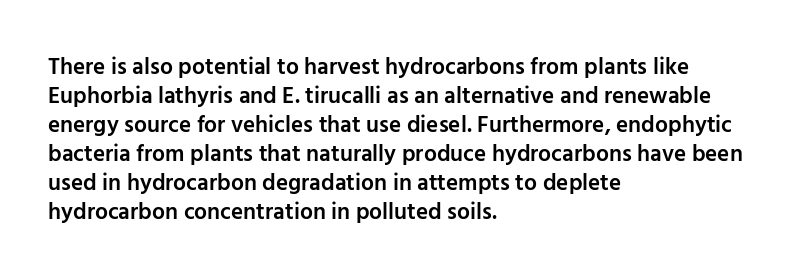
{"italic": "no", "bold": "semi", "underline": "no", "align": "left", "line_spacing": "normal", "line_spacing_ratio": 1.26, "letter_spacing": "normal", "letter_spacing_em": 0.0, "glyph_px": 23}
